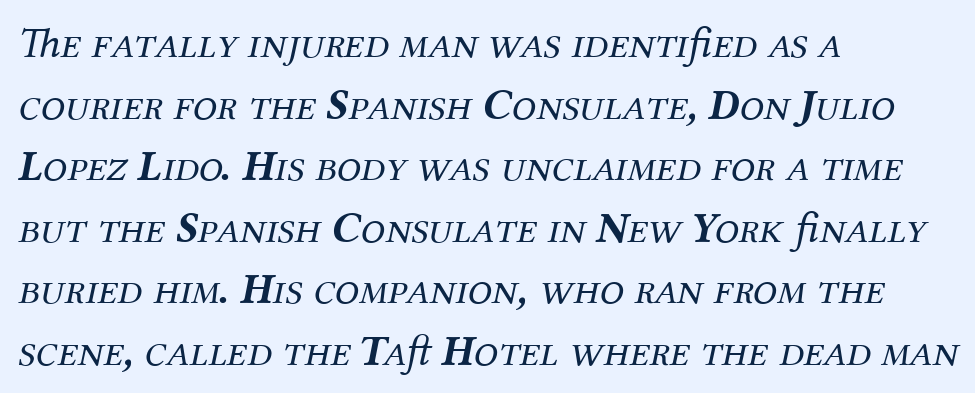
{"serif": "yes", "italic": "yes", "lean": "right", "slant_degrees": 12, "bold": "no", "weight": "regular", "width": "normal", "stroke_contrast": "medium", "x_height": "medium", "monospaced": "no", "underline": "no", "align": "left", "line_spacing": "normal", "line_spacing_ratio": 1.4, "letter_spacing": "normal", "letter_spacing_em": 0.0, "glyph_px": 44}
